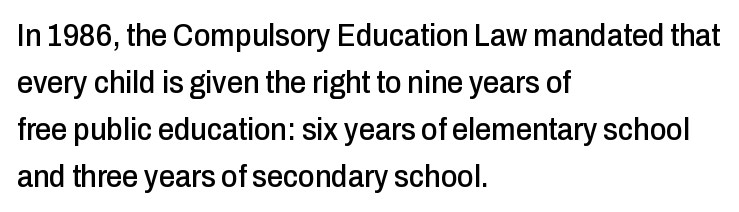
The image shows 32 px condensed sans-serif type, upright; set left-aligned, normal line spacing (1.47x), normal letter spacing, not underlined; low stroke contrast and a medium x-height.
